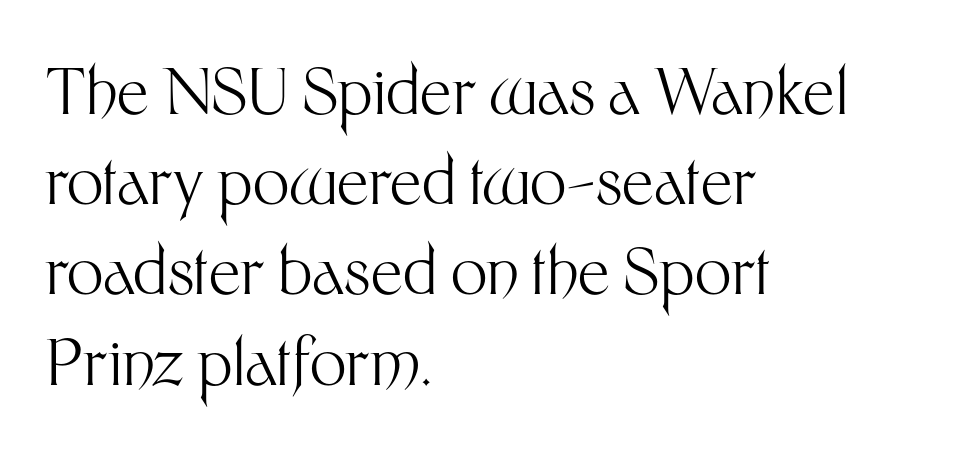
{"serif": "no", "italic": "no", "bold": "no", "weight": "light", "width": "normal", "stroke_contrast": "medium", "x_height": "medium", "monospaced": "no", "underline": "no", "align": "left", "line_spacing": "normal", "line_spacing_ratio": 1.41, "letter_spacing": "normal", "letter_spacing_em": 0.0, "glyph_px": 64}
